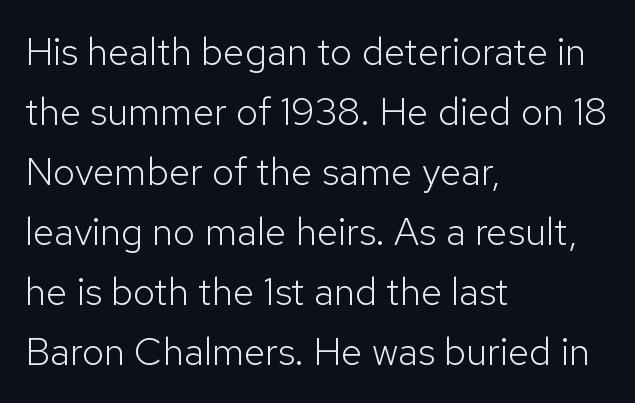
Q: Is the text bold? A: No.
Q: Is the text italic (slanted)? A: No, it is upright.
Q: Is the typeface a serif or a sans-serif typeface? A: Sans-serif.
Q: Is the text underlined? A: No.
Q: How is the paragraph aligned? A: Left-aligned.
Q: Is the spacing between letters normal or unusually wide? A: Normal.
Q: Is the spacing between lines tight, normal or loose? A: Normal.
Q: Width (condensed, normal, or wide)? A: Normal.
Q: Stroke contrast? A: Low.
Q: x-height? A: Medium.
Q: Monospaced? A: No.
